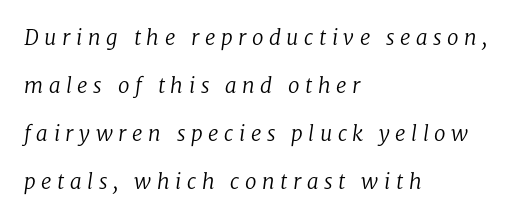
Q: Is the text bold? A: No.
Q: Is the text italic (slanted)? A: Yes, it leans right by about 8 degrees.
Q: Is the text underlined? A: No.
Q: How is the paragraph aligned? A: Left-aligned.
Q: Is the spacing between letters normal or unusually wide? A: Unusually wide.
Q: Is the spacing between lines tight, normal or loose? A: Loose.
